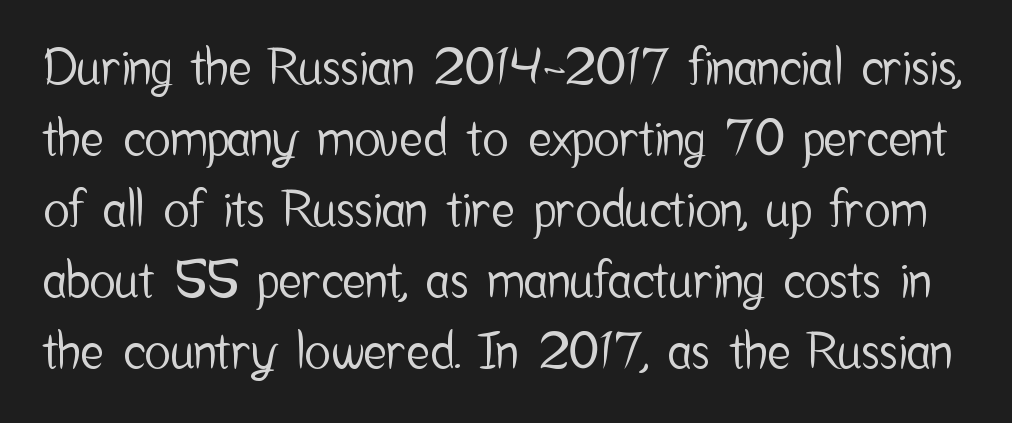
Varying glyph widths throughout — classic text-font behaviour. Horizontal bands of white between lines are of average thickness. The rendering keeps characters at their native spacing. Examine the stroke ends and you'll find no serifs. The words here are not underlined.
